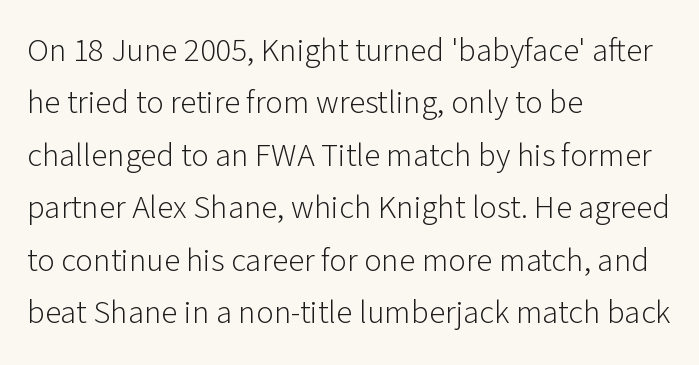
Q: Is the text bold? A: No.
Q: Is the text italic (slanted)? A: No, it is upright.
Q: Is the typeface a serif or a sans-serif typeface? A: Sans-serif.
Q: Is the text underlined? A: No.
Q: How is the paragraph aligned? A: Left-aligned.
Q: Is the spacing between letters normal or unusually wide? A: Normal.
Q: Is the spacing between lines tight, normal or loose? A: Normal.
Q: Width (condensed, normal, or wide)? A: Normal.
Q: Stroke contrast? A: Low.
Q: x-height? A: Medium.
Q: Monospaced? A: No.
